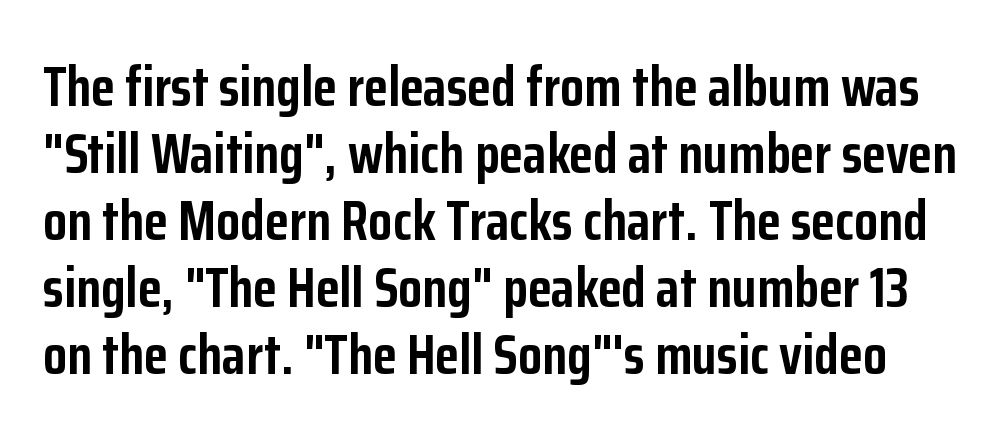
The image shows 55 px semibold, condensed sans-serif type, upright; set line spacing 1.22x, normal letter spacing, not underlined; low stroke contrast and a medium x-height.
